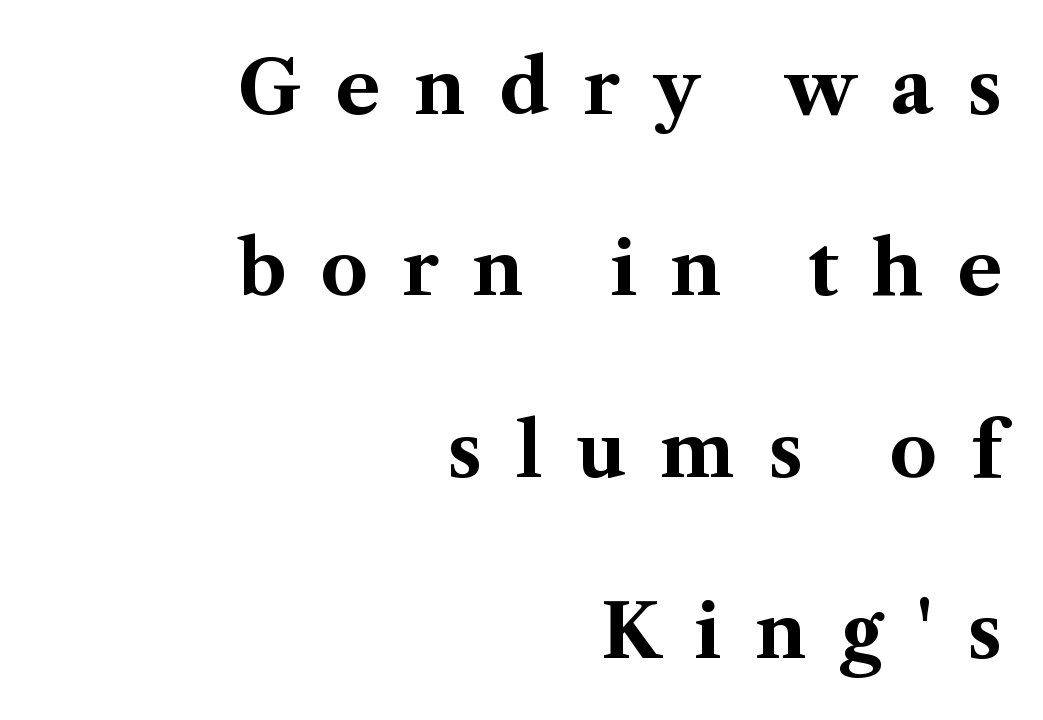
Q: Is the text bold? A: Yes.
Q: Is the text italic (slanted)? A: No, it is upright.
Q: Is the typeface a serif or a sans-serif typeface? A: Serif.
Q: Is the text underlined? A: No.
Q: How is the paragraph aligned? A: Right-aligned.
Q: Is the spacing between letters normal or unusually wide? A: Unusually wide.
Q: Is the spacing between lines tight, normal or loose? A: Loose.
Q: Width (condensed, normal, or wide)? A: Normal.
Q: Stroke contrast? A: Medium.
Q: x-height? A: Medium.
Q: Monospaced? A: No.
